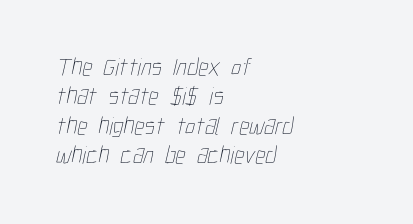
The image shows 25 px text type; set left-aligned, line spacing 1.18x, normal letter spacing, not underlined.
